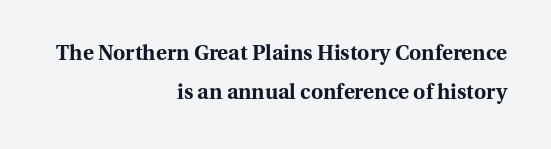
The image shows 21 px bold type, upright; set right-aligned, line spacing 1.84x, normal letter spacing, not underlined.
